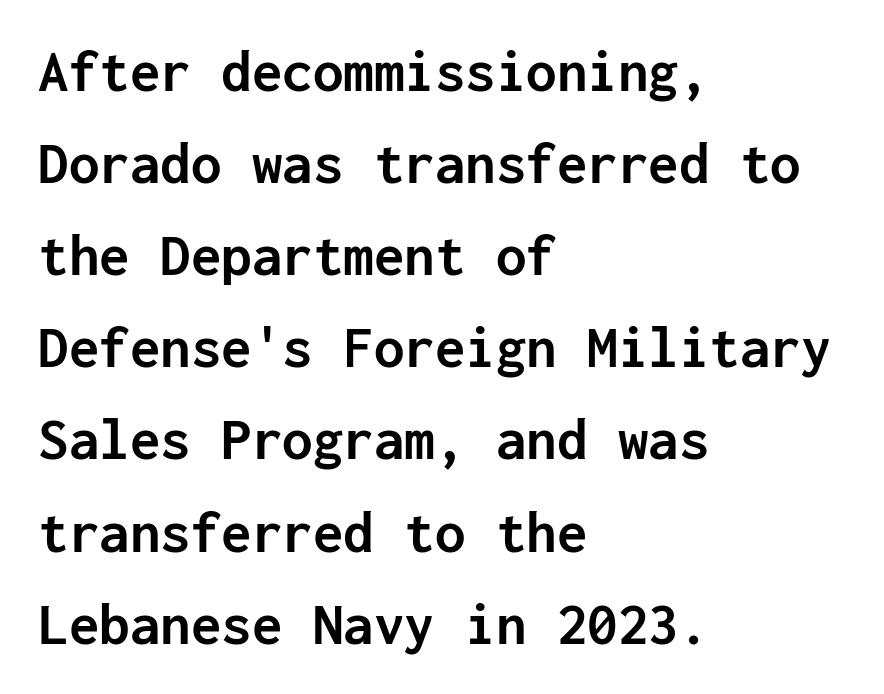
Q: Is the text bold? A: Yes.
Q: Is the text italic (slanted)? A: No, it is upright.
Q: Is the typeface a serif or a sans-serif typeface? A: Sans-serif.
Q: Is the text underlined? A: No.
Q: How is the paragraph aligned? A: Left-aligned.
Q: Is the spacing between letters normal or unusually wide? A: Normal.
Q: Is the spacing between lines tight, normal or loose? A: Normal.
Q: Width (condensed, normal, or wide)? A: Normal.
Q: Stroke contrast? A: Low.
Q: x-height? A: Medium.
Q: Monospaced? A: Yes.
